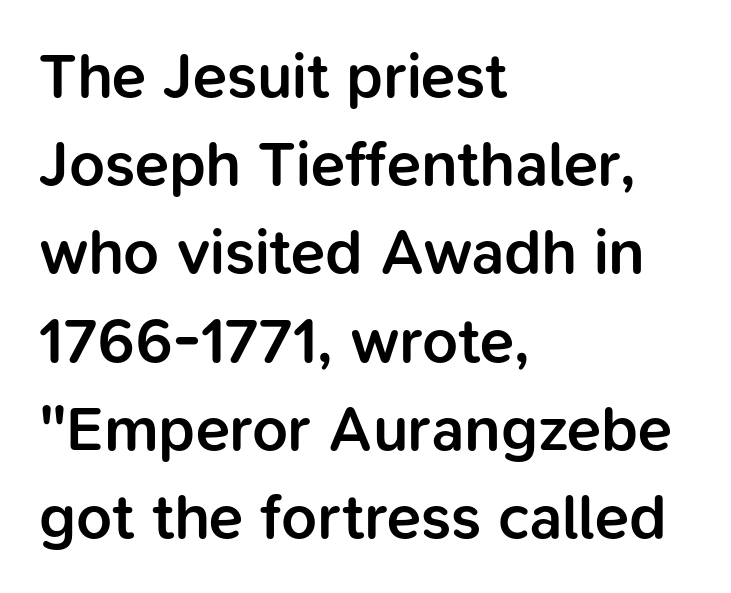
The image shows 63 px semibold sans-serif type, upright; set left-aligned, normal line spacing (1.4x), normal letter spacing, not underlined; low stroke contrast and a medium x-height.
